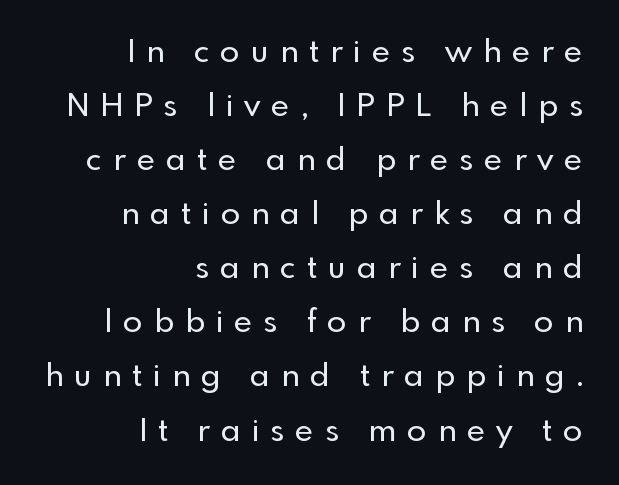
{"serif": "no", "italic": "no", "width": "normal", "x_height": "small", "monospaced": "no", "underline": "no", "align": "right", "line_spacing": "normal", "line_spacing_ratio": 1.69, "letter_spacing": "wide", "letter_spacing_em": 0.34, "glyph_px": 32}
